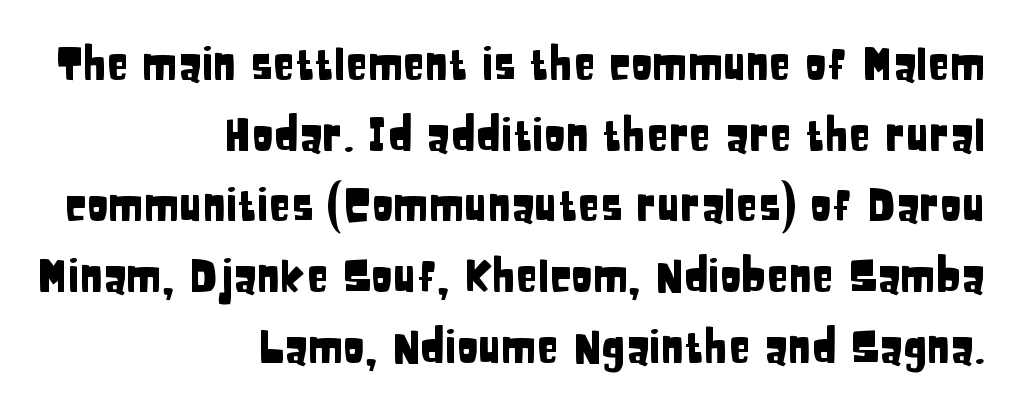
The image shows 45 px condensed sans-serif type, upright; set right-aligned, normal line spacing (1.57x), normal letter spacing, not underlined; low stroke contrast and a large x-height.
